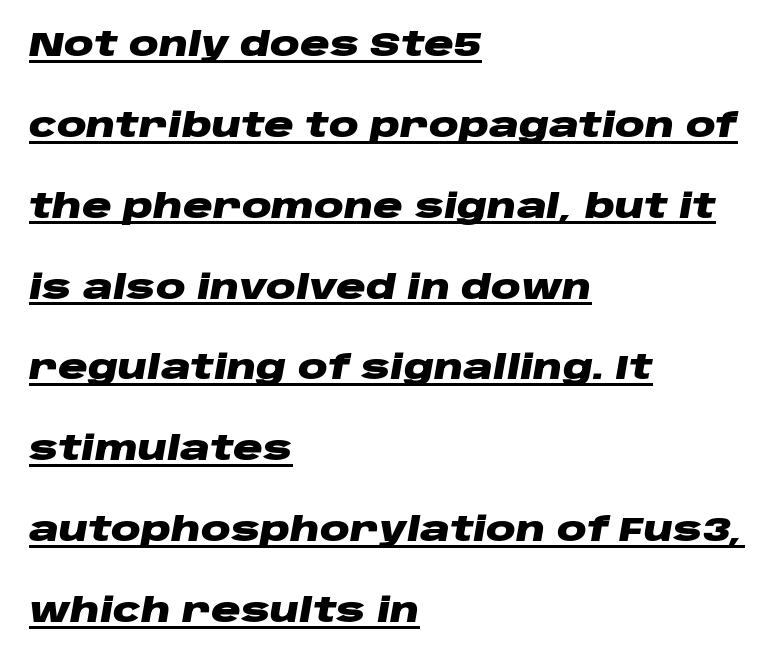
The rendering uses natural spacing where letterforms have individual widths. The block of text is sparse from top to bottom, with ample space between rows. A typographer would call this underscored text. A typesetter would mark this as italic. Caption: bold face, heavy strokes.
